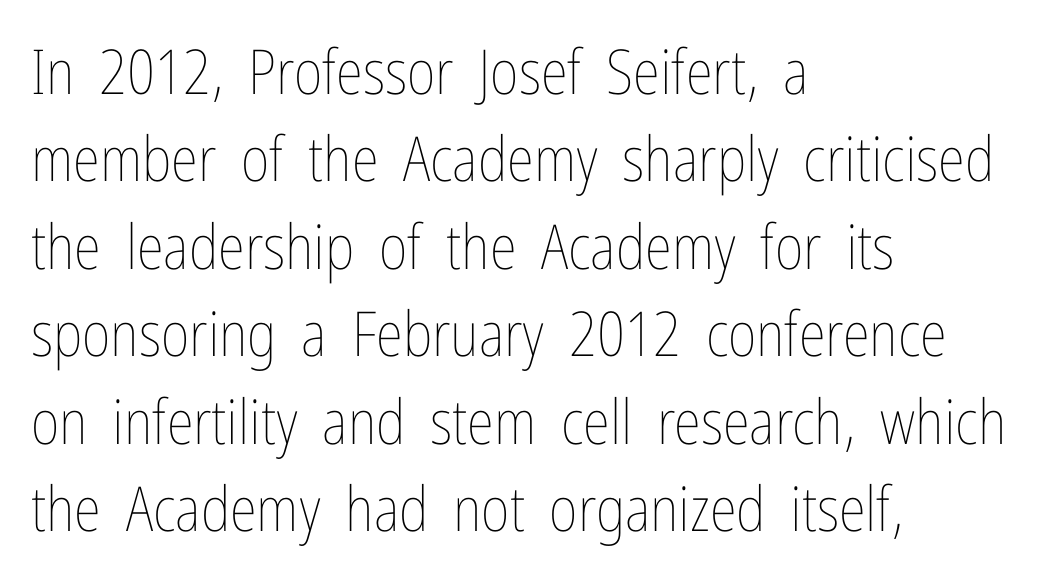
{"italic": "no", "bold": "no", "weight": "thin", "width": "condensed", "stroke_contrast": "low", "x_height": "medium", "monospaced": "no", "underline": "no", "align": "left", "line_spacing": "normal", "line_spacing_ratio": 1.41, "letter_spacing": "normal", "letter_spacing_em": 0.0, "glyph_px": 62}
